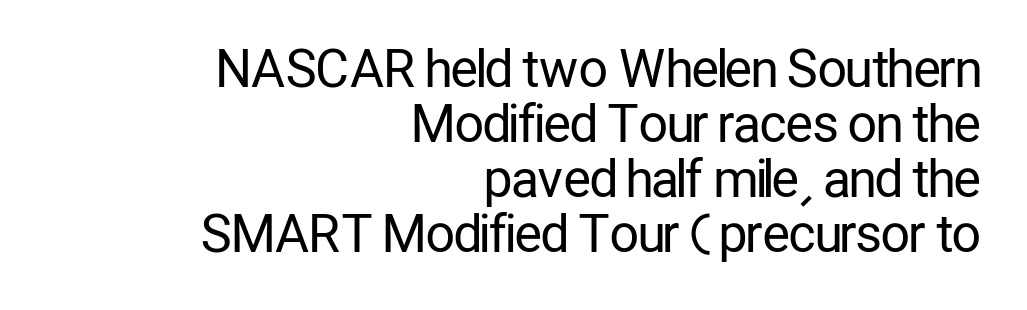
The image shows 51 px regular-weight, condensed sans-serif type, upright; set right-aligned, tight line spacing (1.08x), normal letter spacing, not underlined; low stroke contrast and a medium x-height.
